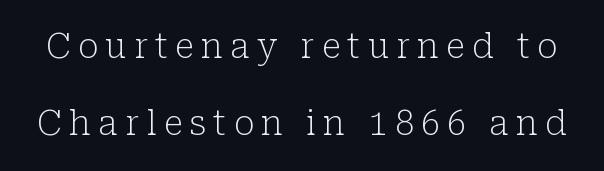
Q: Is the text bold? A: No.
Q: Is the text italic (slanted)? A: No, it is upright.
Q: Is the typeface a serif or a sans-serif typeface? A: Serif.
Q: Is the text underlined? A: No.
Q: Is the spacing between letters normal or unusually wide? A: Unusually wide.
Q: Is the spacing between lines tight, normal or loose? A: Loose.
Q: Width (condensed, normal, or wide)? A: Normal.
Q: Stroke contrast? A: Low.
Q: x-height? A: Medium.
Q: Monospaced? A: No.
